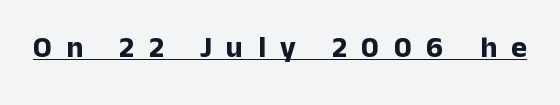
{"serif": "no", "italic": "no", "bold": "yes", "weight": "bold", "width": "normal", "stroke_contrast": "low", "x_height": "medium", "monospaced": "no", "underline": "yes", "letter_spacing": "wide", "letter_spacing_em": 0.48, "glyph_px": 30}
